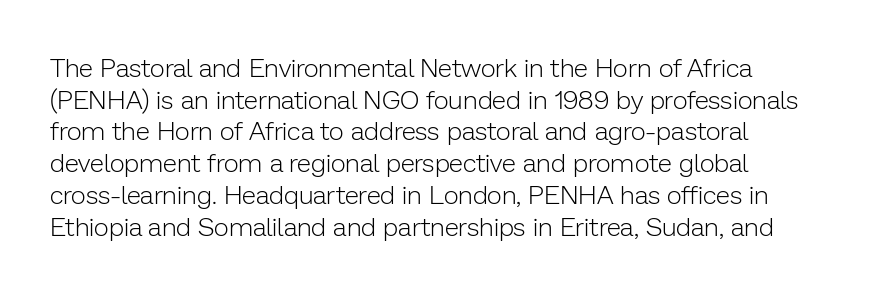
{"italic": "no", "bold": "no", "underline": "no", "align": "left", "line_spacing_ratio": 1.22, "letter_spacing": "normal", "letter_spacing_em": 0.0, "glyph_px": 26}
